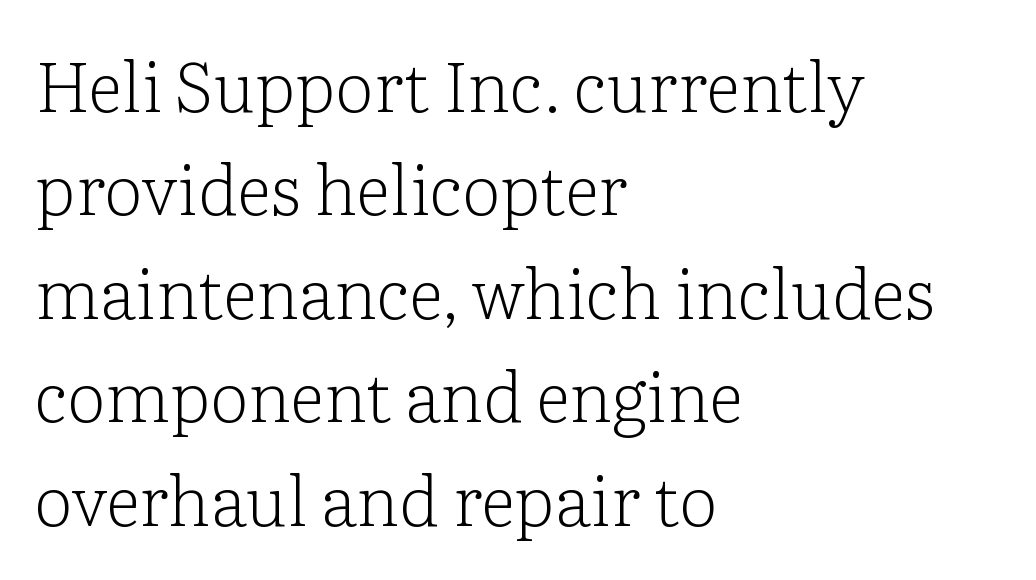
The line texture is even and compact thanks to regular tracking. You could not count columns in this text — the font is proportionally spaced. Unlike a clean sans, this face finishes its strokes with serifs. Is the block centered? No — it sits flush against the left margin. Successive baselines arrive at the customary interval.
